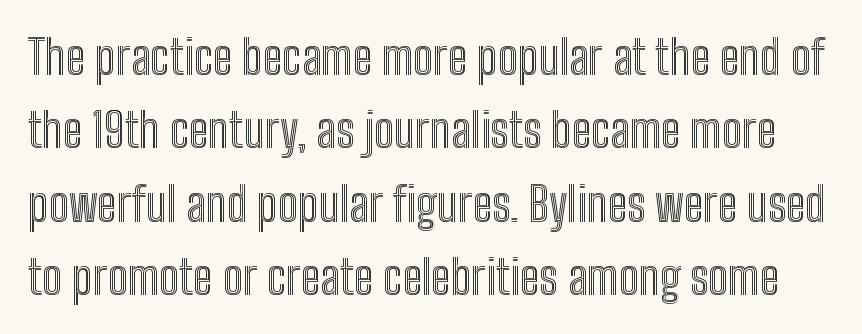
{"italic": "no", "width": "condensed", "x_height": "medium", "monospaced": "no", "underline": "no", "line_spacing": "normal", "line_spacing_ratio": 1.56, "letter_spacing": "normal", "letter_spacing_em": 0.0, "glyph_px": 47}
